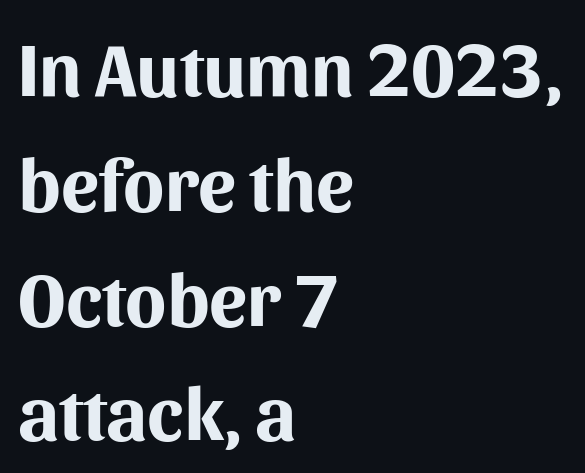
The foot of each line stays bare and open. You'd pick this weight for a headline — it's a proper bold. Nobody touched the tracking dial on this one. The rendering anchors every line to the left-hand side.
